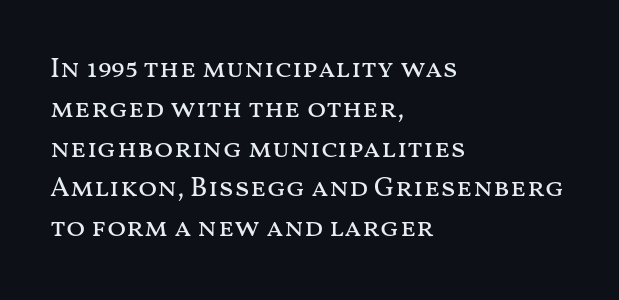
{"italic": "no", "bold": "no", "weight": "regular", "width": "wide", "stroke_contrast": "medium", "x_height": "medium", "monospaced": "no", "underline": "no", "align": "left", "line_spacing": "normal", "line_spacing_ratio": 1.42, "letter_spacing": "normal", "letter_spacing_em": 0.0, "glyph_px": 28}
